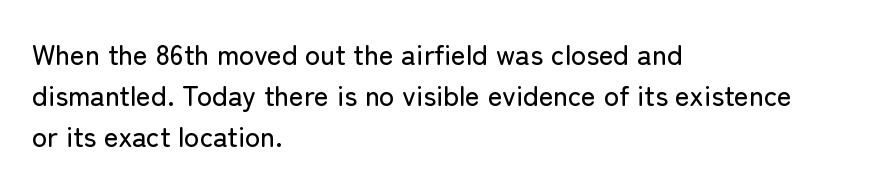
The image shows 28 px sans-serif type, upright; set left-aligned, normal line spacing (1.47x), normal letter spacing, not underlined; low stroke contrast and a medium x-height.
